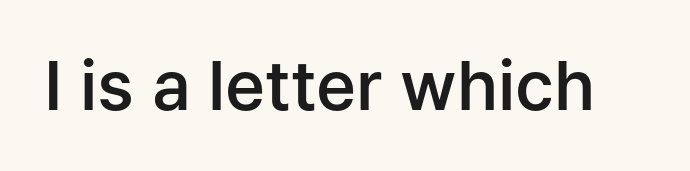
{"serif": "no", "italic": "no", "bold": "semi", "weight": "semibold", "width": "normal", "stroke_contrast": "low", "x_height": "medium", "monospaced": "no", "underline": "no", "letter_spacing": "normal", "letter_spacing_em": 0.0, "glyph_px": 68}
